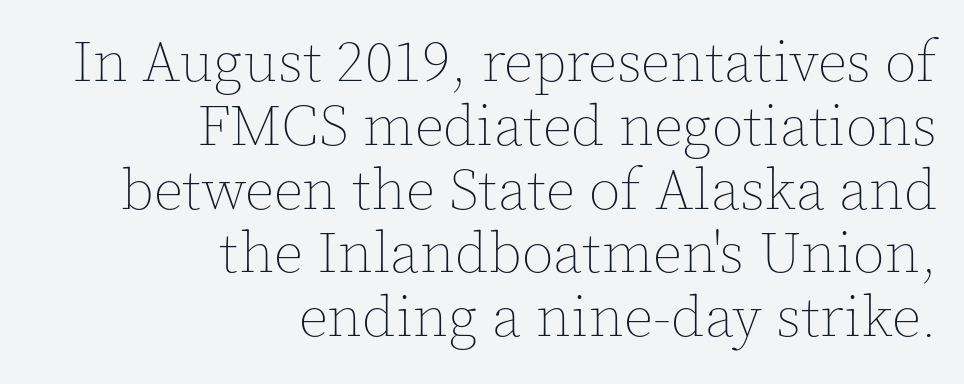
Q: Is the text bold? A: No.
Q: Is the text italic (slanted)? A: No, it is upright.
Q: Is the text underlined? A: No.
Q: How is the paragraph aligned? A: Right-aligned.
Q: Is the spacing between letters normal or unusually wide? A: Normal.
Q: Is the spacing between lines tight, normal or loose? A: Tight.
Q: Width (condensed, normal, or wide)? A: Normal.
Q: x-height? A: Medium.
Q: Monospaced? A: No.
